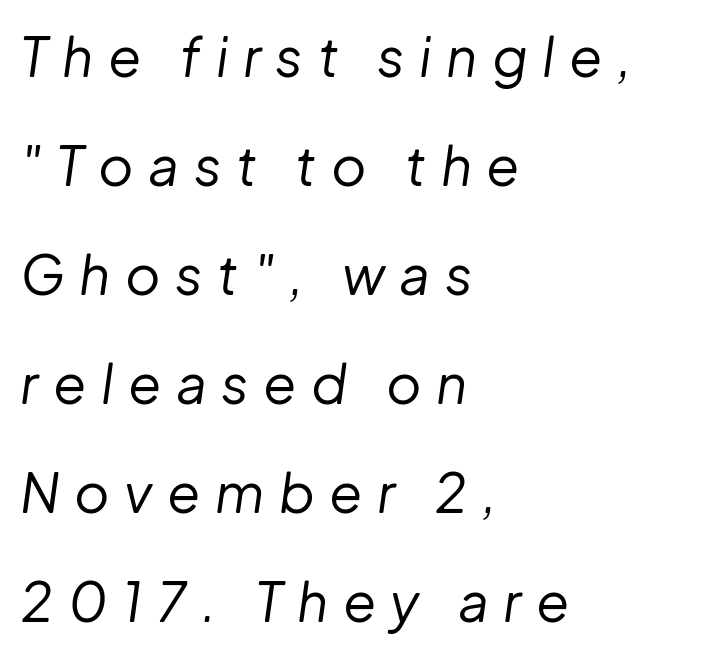
The cut favours lightness, reaching ordinary text weight at its darkest. Short note: letters widely spaced. The letters advance in unequal steps, a hallmark of proportional type. Vertically, the passage feels expansive, rows floating well apart.
